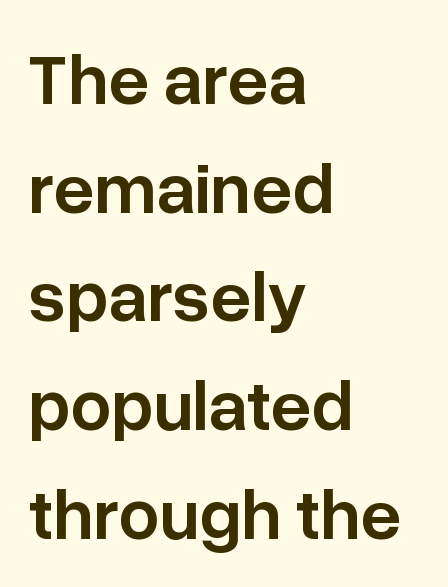
Q: Is the text bold? A: Semi-bold.
Q: Is the text italic (slanted)? A: No, it is upright.
Q: Is the typeface a serif or a sans-serif typeface? A: Sans-serif.
Q: Is the text underlined? A: No.
Q: How is the paragraph aligned? A: Left-aligned.
Q: Is the spacing between letters normal or unusually wide? A: Normal.
Q: Is the spacing between lines tight, normal or loose? A: Normal.
Q: Width (condensed, normal, or wide)? A: Normal.
Q: Stroke contrast? A: Low.
Q: x-height? A: Medium.
Q: Monospaced? A: No.
